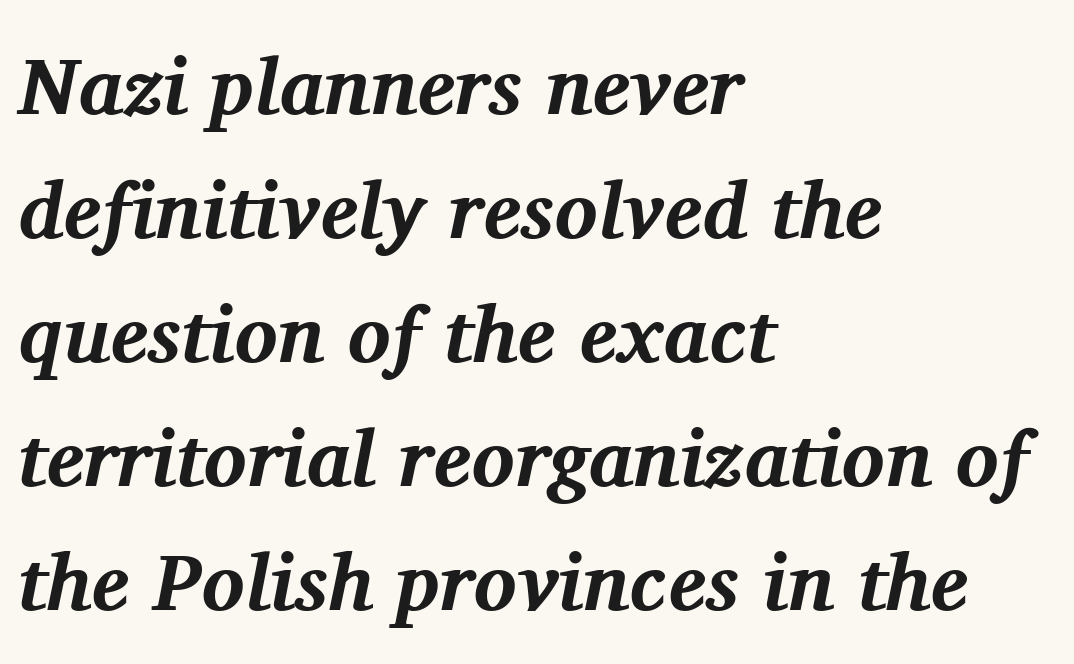
The image shows 80 px bold serif type, italic (leaning right); set left-aligned, normal line spacing (1.55x), normal letter spacing, not underlined; medium stroke contrast and a medium x-height.
